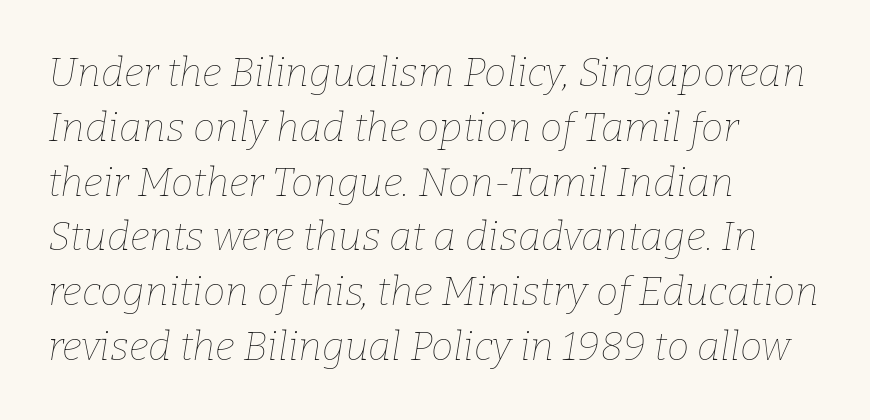
Visually the block forms a straight wall on the left and a jagged coastline on the right. Honestly, the row spacing looks completely unremarkable. Tracking here is standard; glyphs follow each other at the usual distance. Each letter keeps its own natural width here, so spacing adapts to shape. Heaviness? Minimal to ordinary, like unemphasized prose. Any mark beneath the type? The region is blank.
